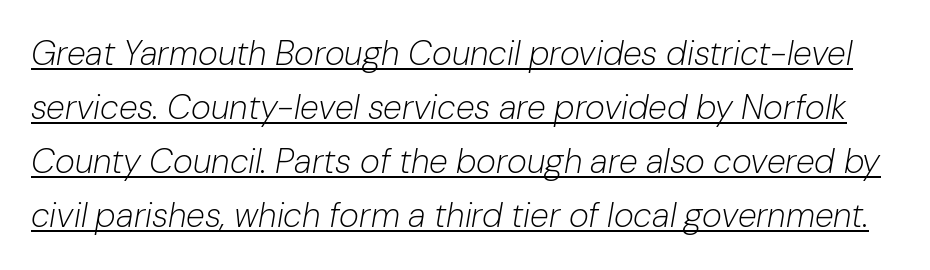
Glance below the letters and you will spot a drawn line. This reads as an unemphasized weight, regular at the heaviest. A typesetter would call this proportional, since set widths differ per character. This sample uses plain, unmodified letter spacing. Whoever set this chose a conventional vertical rhythm.
